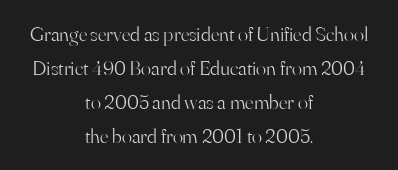
The image shows 21 px text type, upright; set centered, normal line spacing (1.62x), normal letter spacing, not underlined.
